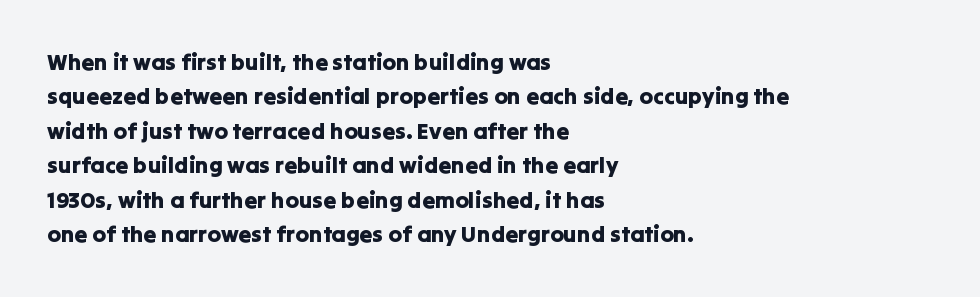
Q: Is the text italic (slanted)? A: No, it is upright.
Q: Is the text underlined? A: No.
Q: How is the paragraph aligned? A: Left-aligned.
Q: Is the spacing between letters normal or unusually wide? A: Normal.
Q: Is the spacing between lines tight, normal or loose? A: Normal.
